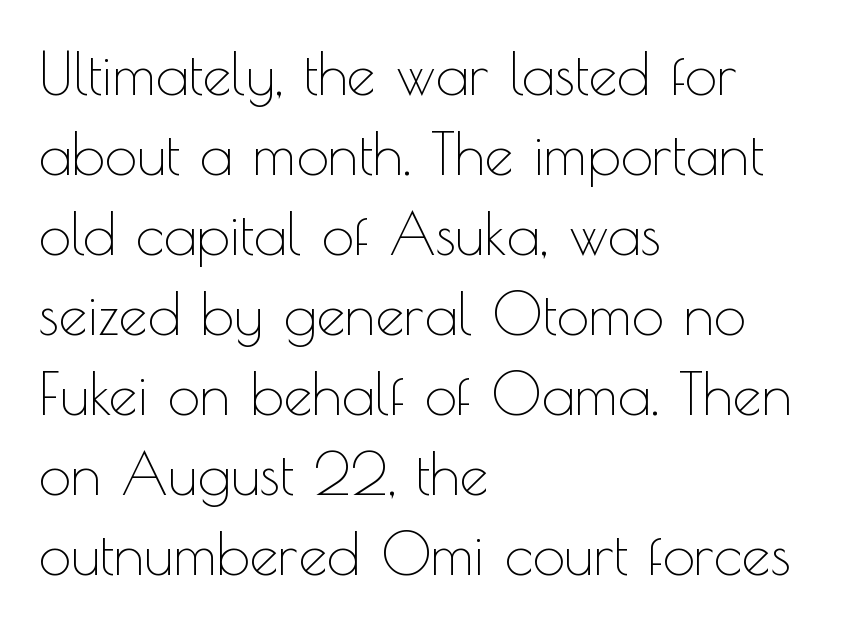
Q: Is the text bold? A: No.
Q: Is the text italic (slanted)? A: No, it is upright.
Q: Is the typeface a serif or a sans-serif typeface? A: Sans-serif.
Q: Is the text underlined? A: No.
Q: How is the paragraph aligned? A: Left-aligned.
Q: Is the spacing between letters normal or unusually wide? A: Normal.
Q: Is the spacing between lines tight, normal or loose? A: Normal.
Q: Width (condensed, normal, or wide)? A: Normal.
Q: x-height? A: Small.
Q: Monospaced? A: No.
